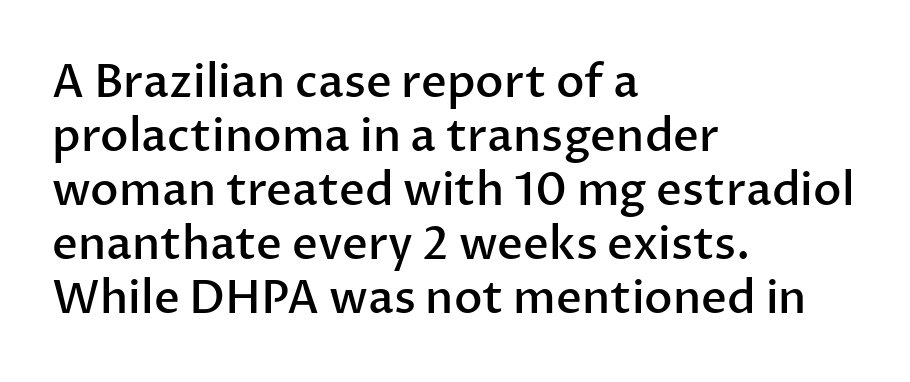
The image shows 45 px semibold sans-serif type, upright; set left-aligned, line spacing 1.2x, normal letter spacing, not underlined; low stroke contrast and a medium x-height.
